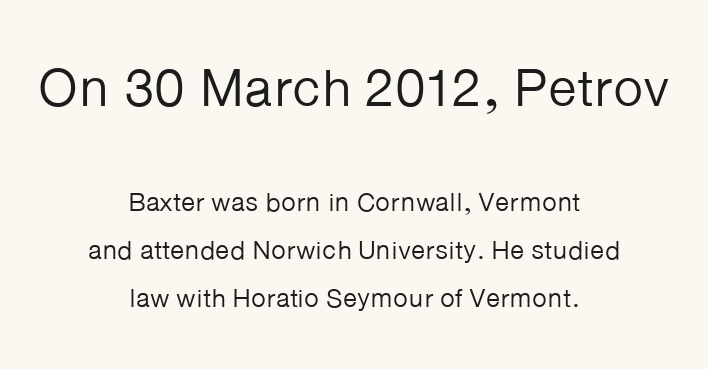
Short note: letters normally spaced. The specimen reads as upright at a glance. The lines in this sample share a center point and differ in where they start and stop. This is sans-serif lettering, the kind often seen on screens and signage. Here the designer chose a conventional face with non-uniform glyph widths. Decoration check: the copy has no underline.
